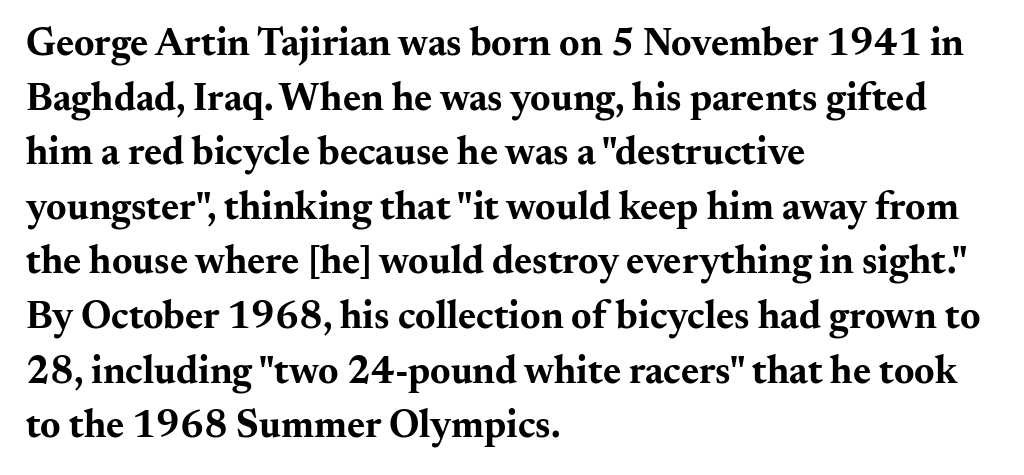
{"serif": "yes", "italic": "no", "bold": "yes", "weight": "bold", "width": "wide", "stroke_contrast": "medium", "x_height": "small", "monospaced": "no", "underline": "no", "align": "left", "line_spacing": "normal", "line_spacing_ratio": 1.4, "letter_spacing": "normal", "letter_spacing_em": 0.0, "glyph_px": 39}
